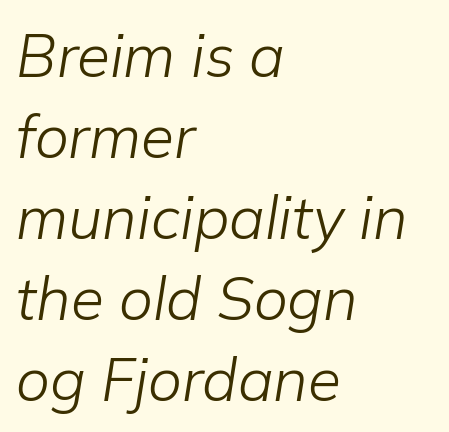
Q: Is the text bold? A: No.
Q: Is the text italic (slanted)? A: Yes, it leans right by about 9 degrees.
Q: Is the text underlined? A: No.
Q: How is the paragraph aligned? A: Left-aligned.
Q: Is the spacing between letters normal or unusually wide? A: Normal.
Q: Is the spacing between lines tight, normal or loose? A: Normal.
Q: Width (condensed, normal, or wide)? A: Normal.
Q: Stroke contrast? A: Low.
Q: x-height? A: Medium.
Q: Monospaced? A: No.
